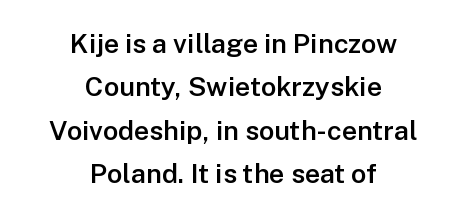
The image shows 27 px text type, upright; set centered, normal line spacing (1.61x), normal letter spacing, not underlined.
